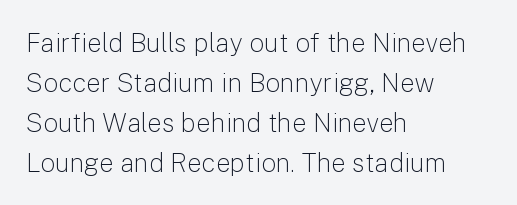
The image shows 26 px text type, upright; set left-aligned, normal line spacing (1.54x), normal letter spacing, not underlined.
